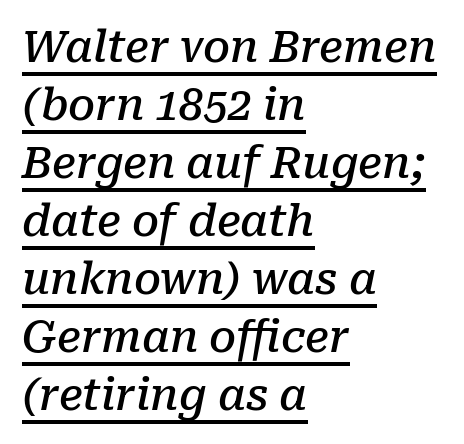
Q: Is the text bold? A: Semi-bold.
Q: Is the text italic (slanted)? A: Yes, it leans right by about 10 degrees.
Q: Is the typeface a serif or a sans-serif typeface? A: Serif.
Q: Is the text underlined? A: Yes.
Q: How is the paragraph aligned? A: Left-aligned.
Q: Is the spacing between letters normal or unusually wide? A: Normal.
Q: Is the spacing between lines tight, normal or loose? A: Normal.
Q: Width (condensed, normal, or wide)? A: Normal.
Q: Stroke contrast? A: Low.
Q: x-height? A: Medium.
Q: Monospaced? A: No.
